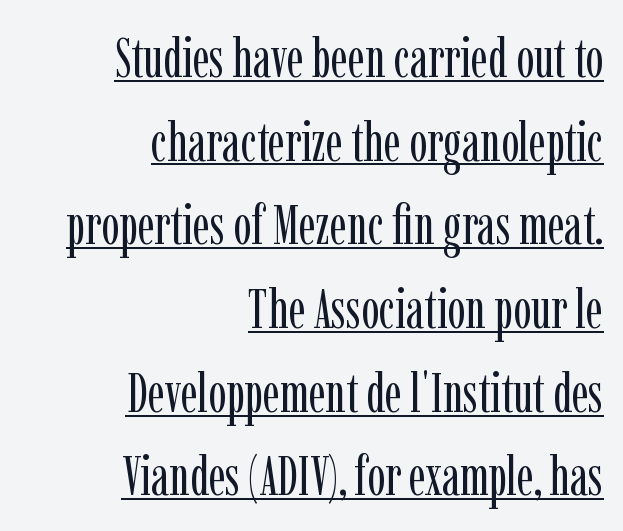
Q: Is the text bold? A: No.
Q: Is the text italic (slanted)? A: No, it is upright.
Q: Is the typeface a serif or a sans-serif typeface? A: Serif.
Q: Is the text underlined? A: Yes.
Q: How is the paragraph aligned? A: Right-aligned.
Q: Is the spacing between letters normal or unusually wide? A: Normal.
Q: Is the spacing between lines tight, normal or loose? A: Normal.
Q: Width (condensed, normal, or wide)? A: Condensed.
Q: Stroke contrast? A: Low.
Q: x-height? A: Medium.
Q: Monospaced? A: No.
